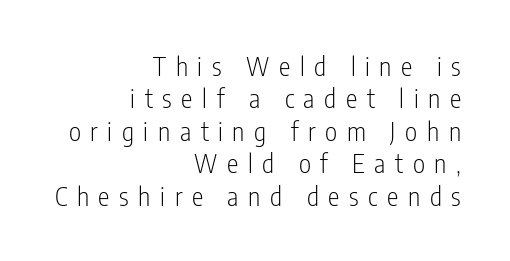
{"italic": "no", "bold": "no", "underline": "no", "align": "right", "line_spacing": "normal", "line_spacing_ratio": 1.25, "letter_spacing": "wide", "letter_spacing_em": 0.37, "glyph_px": 26}
